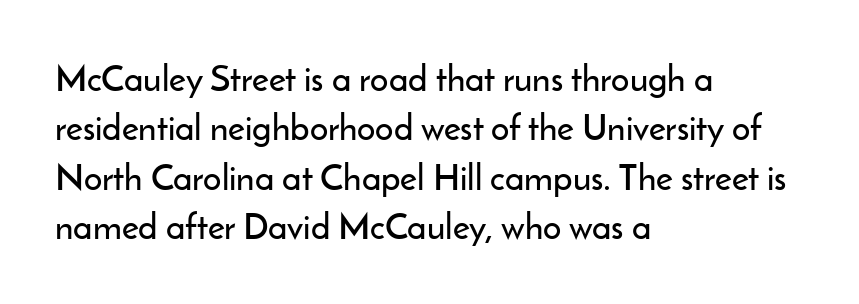
{"serif": "no", "italic": "no", "width": "normal", "stroke_contrast": "low", "x_height": "small", "monospaced": "no", "underline": "no", "align": "left", "line_spacing": "normal", "line_spacing_ratio": 1.37, "letter_spacing": "normal", "letter_spacing_em": 0.0, "glyph_px": 36}
